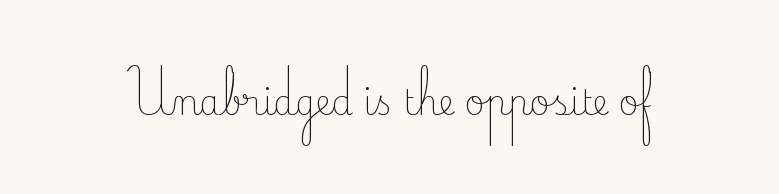
{"serif": "yes", "italic": "no", "bold": "no", "weight": "light", "width": "normal", "stroke_contrast": "low", "x_height": "small", "monospaced": "no", "underline": "no", "letter_spacing": "normal", "letter_spacing_em": 0.0, "glyph_px": 34}
